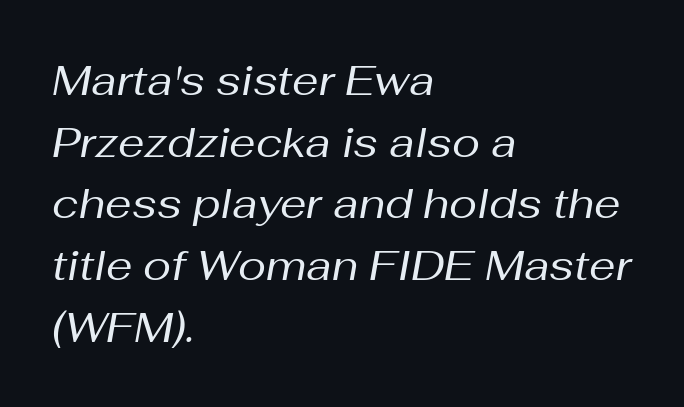
No extra ink here — the face is not bold. Varying glyph widths throughout — classic text-font behaviour. This rendering leaves character spacing at its baseline value. Compared with ordinary roman type, these characters are visibly tilted.
